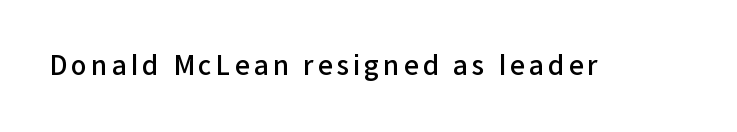
{"italic": "no", "bold": "semi", "underline": "no", "glyph_px": 26}
